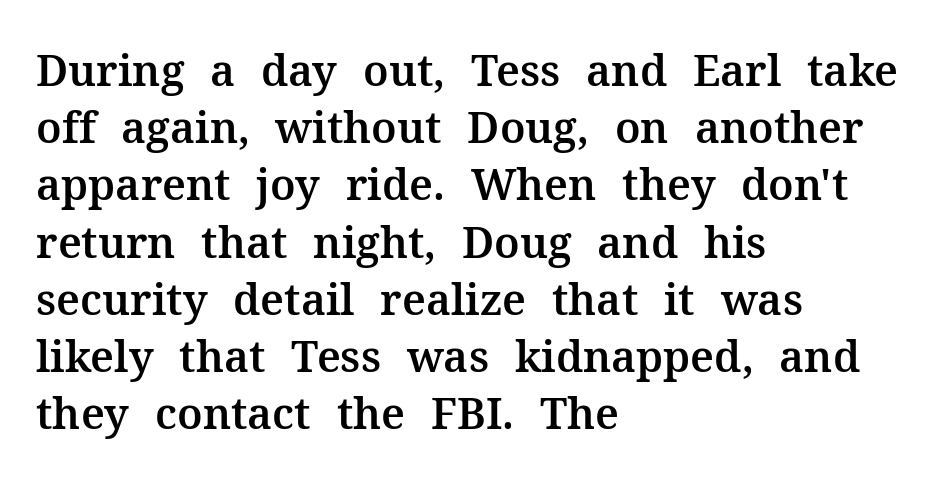
Classification — serif. Line spacing here is normal. Nothing unusual about the tracking: characters are spaced as the font intends. The glyphs are unaccompanied by any horizontal stroke below them.
